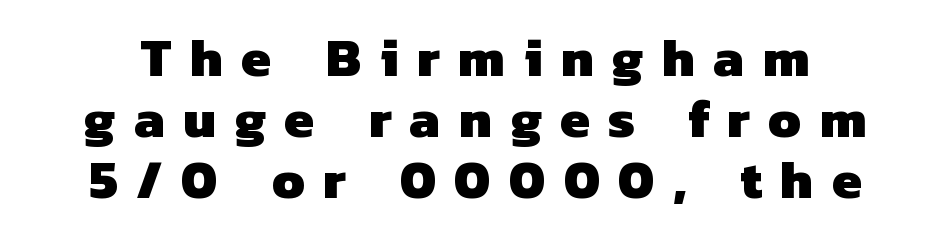
Q: Is the text bold? A: Yes.
Q: Is the typeface a serif or a sans-serif typeface? A: Sans-serif.
Q: Is the text underlined? A: No.
Q: How is the paragraph aligned? A: Centered.
Q: Is the spacing between letters normal or unusually wide? A: Unusually wide.
Q: Is the spacing between lines tight, normal or loose? A: Tight.
Q: Width (condensed, normal, or wide)? A: Normal.
Q: Stroke contrast? A: Low.
Q: x-height? A: Medium.
Q: Monospaced? A: No.
